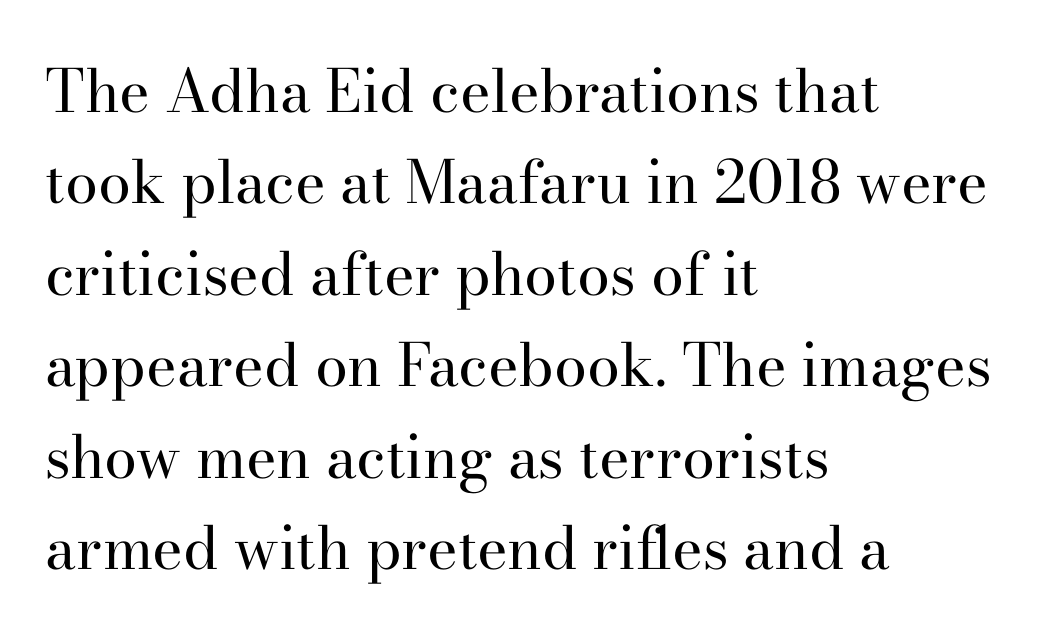
{"serif": "yes", "italic": "no", "bold": "no", "weight": "regular", "width": "normal", "stroke_contrast": "high", "x_height": "small", "monospaced": "no", "underline": "no", "align": "left", "line_spacing": "normal", "line_spacing_ratio": 1.55, "letter_spacing": "normal", "letter_spacing_em": 0.0, "glyph_px": 59}
